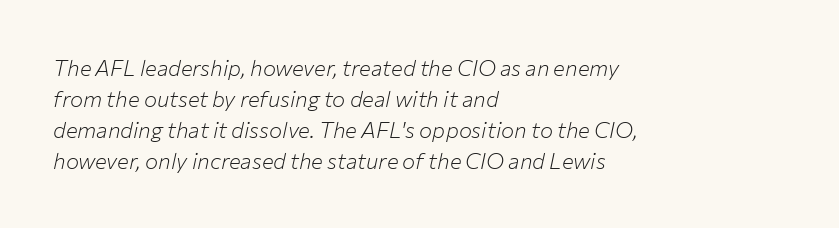
Q: Is the text bold? A: No.
Q: Is the text italic (slanted)? A: Yes, it leans right by about 12 degrees.
Q: Is the text underlined? A: No.
Q: How is the paragraph aligned? A: Left-aligned.
Q: Is the spacing between letters normal or unusually wide? A: Normal.
Q: Is the spacing between lines tight, normal or loose? A: Normal.
